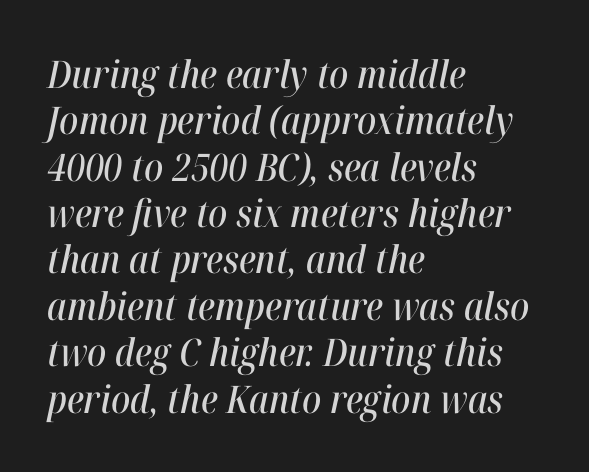
The image shows 38 px condensed type, italic (leaning right); set left-aligned, line spacing 1.22x, normal letter spacing, not underlined; high stroke contrast and a medium x-height.
